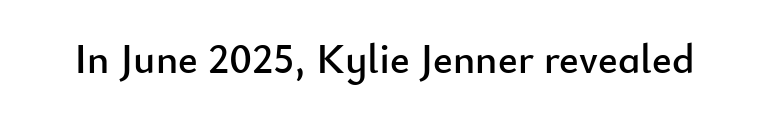
{"serif": "no", "italic": "no", "width": "normal", "stroke_contrast": "low", "x_height": "small", "monospaced": "no", "underline": "no", "letter_spacing": "normal", "letter_spacing_em": 0.0, "glyph_px": 42}
